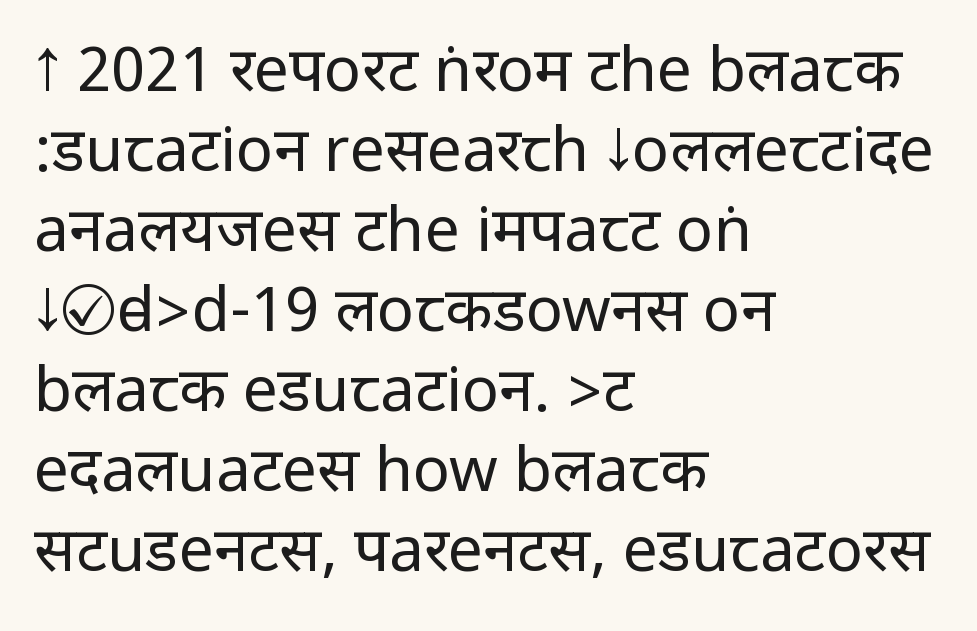
Q: Is the text bold? A: No.
Q: Is the text italic (slanted)? A: No, it is upright.
Q: Is the typeface a serif or a sans-serif typeface? A: Sans-serif.
Q: Is the text underlined? A: No.
Q: How is the paragraph aligned? A: Left-aligned.
Q: Is the spacing between letters normal or unusually wide? A: Normal.
Q: Is the spacing between lines tight, normal or loose? A: Normal.
Q: Width (condensed, normal, or wide)? A: Condensed.
Q: Stroke contrast? A: Low.
